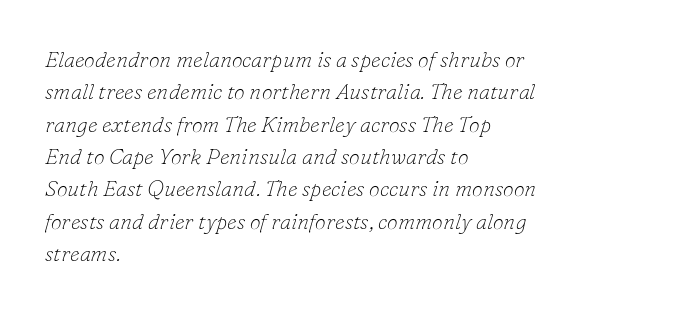
The image shows 22 px text type, italic (leaning right); set left-aligned, normal line spacing (1.47x), normal letter spacing, not underlined.
